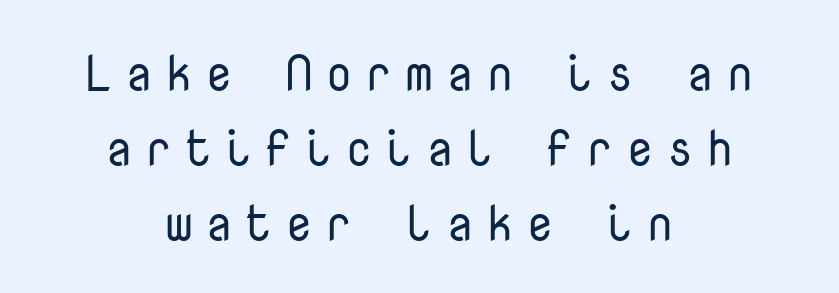
{"serif": "no", "italic": "no", "bold": "no", "weight": "regular", "width": "normal", "stroke_contrast": "low", "x_height": "medium", "monospaced": "yes", "underline": "no", "align": "center", "line_spacing": "normal", "line_spacing_ratio": 1.5, "letter_spacing": "wide", "letter_spacing_em": 0.24, "glyph_px": 50}
